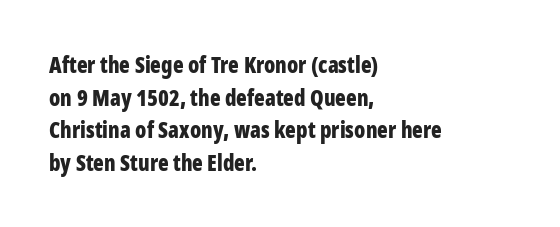
Q: Is the text bold? A: Yes.
Q: Is the text italic (slanted)? A: No, it is upright.
Q: Is the text underlined? A: No.
Q: How is the paragraph aligned? A: Left-aligned.
Q: Is the spacing between letters normal or unusually wide? A: Normal.
Q: Is the spacing between lines tight, normal or loose? A: Normal.
